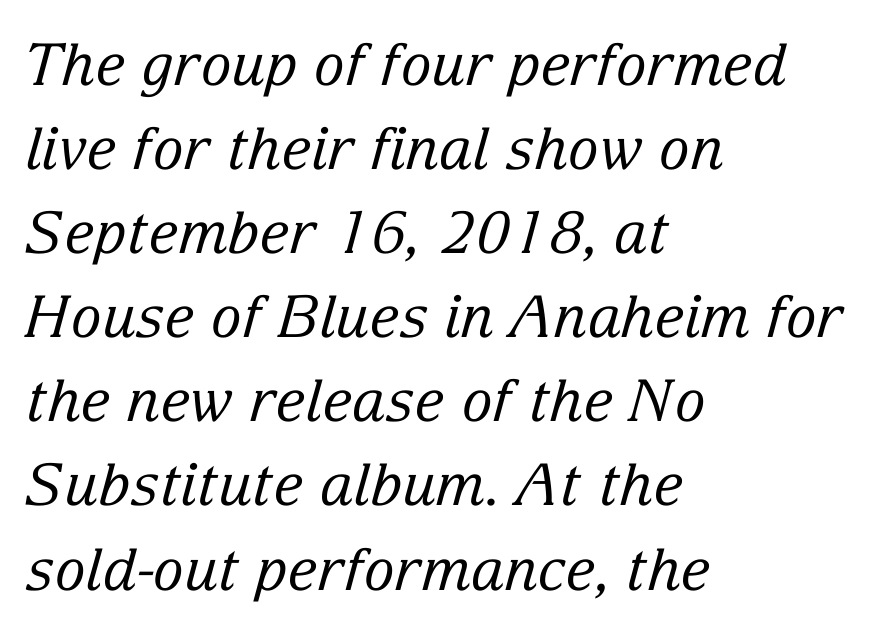
Q: Is the text bold? A: No.
Q: Is the text italic (slanted)? A: Yes, it leans right by about 15 degrees.
Q: Is the typeface a serif or a sans-serif typeface? A: Serif.
Q: Is the text underlined? A: No.
Q: How is the paragraph aligned? A: Left-aligned.
Q: Is the spacing between letters normal or unusually wide? A: Normal.
Q: Is the spacing between lines tight, normal or loose? A: Normal.
Q: Width (condensed, normal, or wide)? A: Normal.
Q: Stroke contrast? A: Low.
Q: x-height? A: Medium.
Q: Monospaced? A: No.
